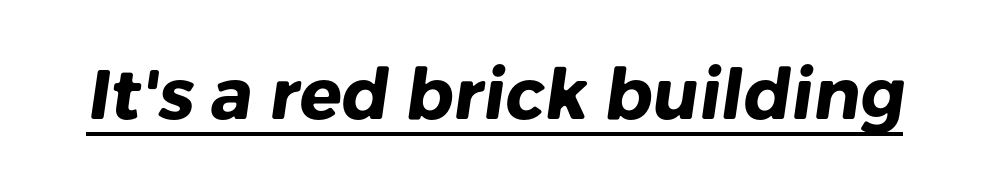
Q: Is the text bold? A: Yes.
Q: Is the typeface a serif or a sans-serif typeface? A: Sans-serif.
Q: Is the text underlined? A: Yes.
Q: Is the spacing between letters normal or unusually wide? A: Normal.
Q: Width (condensed, normal, or wide)? A: Normal.
Q: Stroke contrast? A: Low.
Q: x-height? A: Medium.
Q: Monospaced? A: No.
